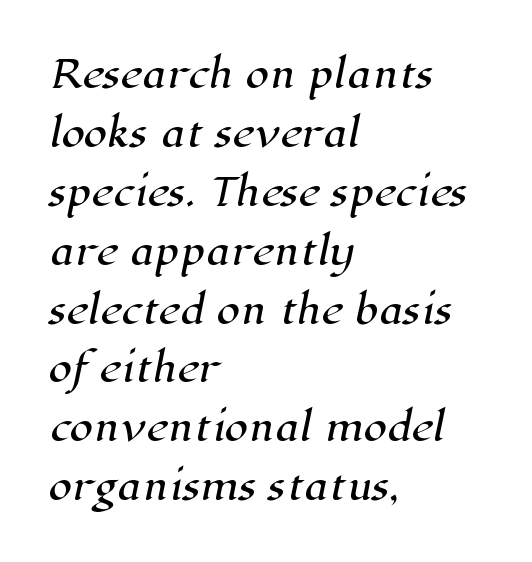
Q: Is the typeface a serif or a sans-serif typeface? A: Serif.
Q: Is the text underlined? A: No.
Q: How is the paragraph aligned? A: Left-aligned.
Q: Is the spacing between letters normal or unusually wide? A: Normal.
Q: Is the spacing between lines tight, normal or loose? A: Normal.
Q: Width (condensed, normal, or wide)? A: Normal.
Q: Stroke contrast? A: High.
Q: x-height? A: Medium.
Q: Monospaced? A: No.
